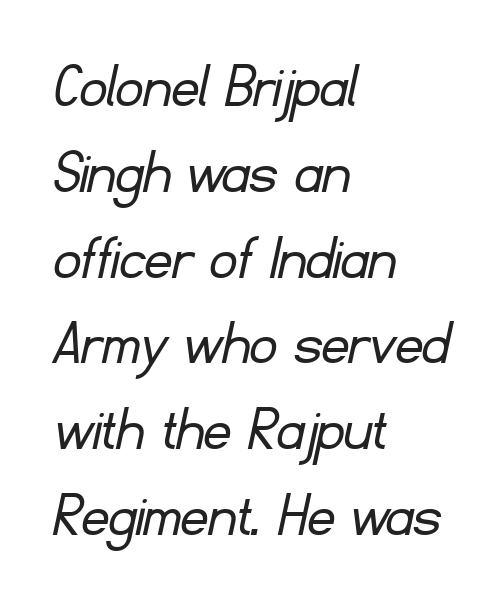
The image shows 67 px light sans-serif type; set left-aligned, normal line spacing (1.28x), normal letter spacing, not underlined; low stroke contrast and a small x-height.
